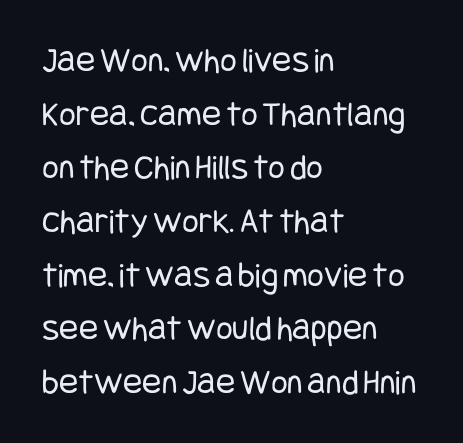
The vertical gap from one line to the next is medium. Caption: face not bold, strokes unweighted. Which margin do the lines hug? The left one — the right edge is uneven. Here the glyphs are tracked normally, forming tight word shapes. The words here are not underlined. Ascenders rise straight up at ninety degrees.
